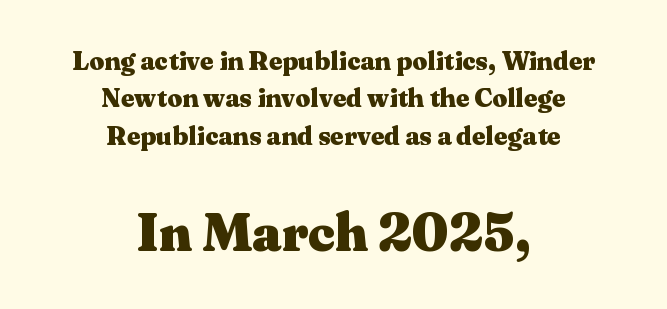
{"serif": "yes", "italic": "no", "bold": "yes", "weight": "heavy", "width": "wide", "stroke_contrast": "medium", "x_height": "medium", "monospaced": "no", "underline": "no", "align": "center", "line_spacing": "normal", "line_spacing_ratio": 1.44, "letter_spacing": "normal", "letter_spacing_em": 0.0, "larger_block": "second", "size_ratio": 2.04, "glyph_px": 53}
